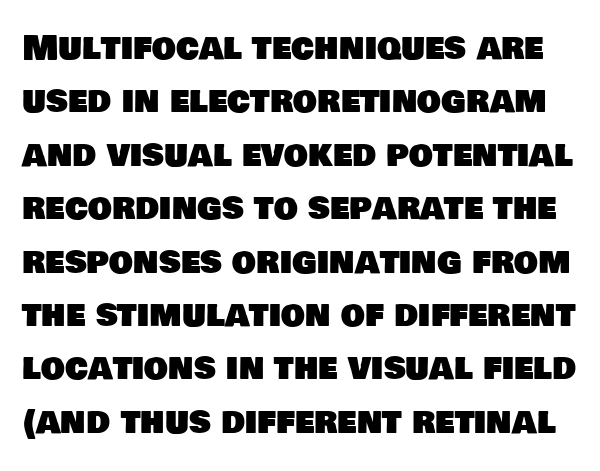
Q: Is the typeface a serif or a sans-serif typeface? A: Sans-serif.
Q: Is the text underlined? A: No.
Q: Is the spacing between letters normal or unusually wide? A: Normal.
Q: Is the spacing between lines tight, normal or loose? A: Normal.
Q: Width (condensed, normal, or wide)? A: Normal.
Q: Stroke contrast? A: Low.
Q: x-height? A: Large.
Q: Monospaced? A: No.
